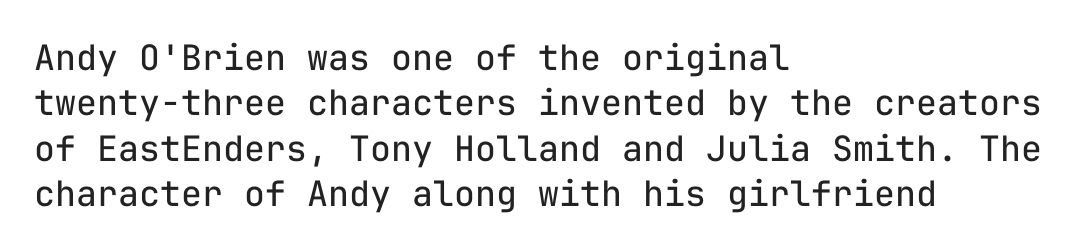
Q: Is the text bold? A: No.
Q: Is the text italic (slanted)? A: No, it is upright.
Q: Is the typeface a serif or a sans-serif typeface? A: Sans-serif.
Q: Is the text underlined? A: No.
Q: How is the paragraph aligned? A: Left-aligned.
Q: Is the spacing between letters normal or unusually wide? A: Normal.
Q: Is the spacing between lines tight, normal or loose? A: Normal.
Q: Width (condensed, normal, or wide)? A: Normal.
Q: Stroke contrast? A: Low.
Q: x-height? A: Medium.
Q: Monospaced? A: Yes.
